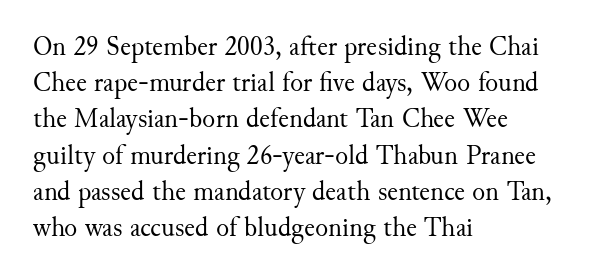
{"italic": "no", "bold": "no", "underline": "no", "align": "left", "line_spacing": "normal", "line_spacing_ratio": 1.34, "letter_spacing": "normal", "letter_spacing_em": 0.0, "glyph_px": 27}
